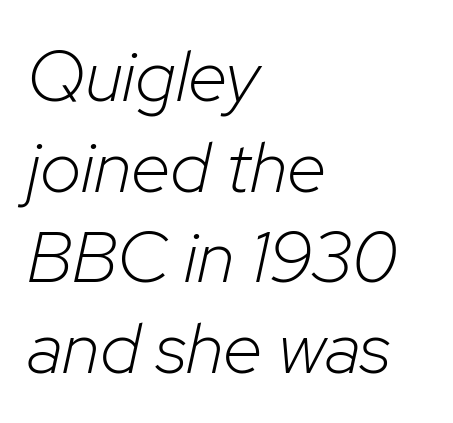
{"italic": "yes", "lean": "right", "slant_degrees": 12, "bold": "no", "weight": "light", "width": "normal", "stroke_contrast": "low", "x_height": "medium", "monospaced": "no", "underline": "no", "align": "left", "line_spacing": "normal", "line_spacing_ratio": 1.26, "letter_spacing": "normal", "letter_spacing_em": 0.0, "glyph_px": 72}
